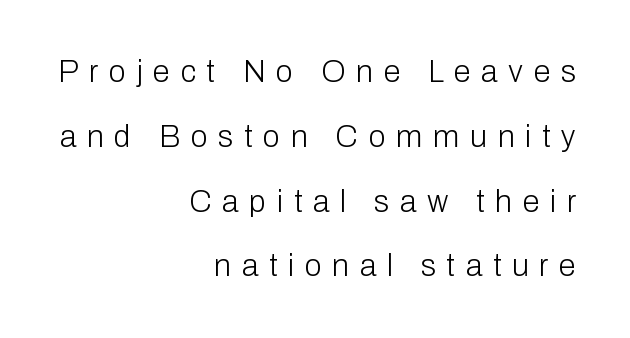
The image shows 31 px light sans-serif type, upright; set right-aligned, loose line spacing (2.09x), unusually wide letter spacing (+0.34 em), not underlined; low stroke contrast and a medium x-height.
